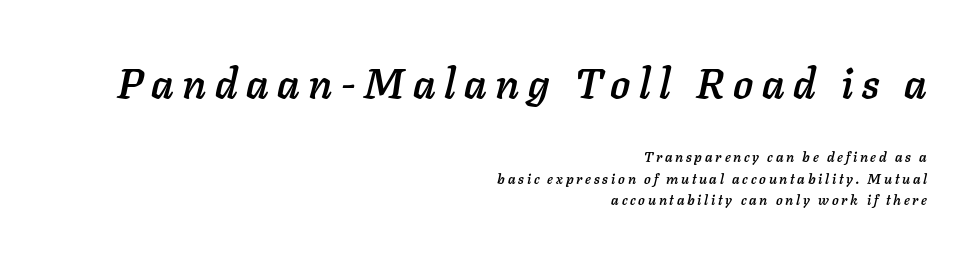
The image shows 42 px text type, italic (leaning right); set right-aligned, normal line spacing (1.54x), unusually wide letter spacing (+0.2 em), not underlined; the first (top) block is 3.0x larger; low stroke contrast and a medium x-height.
